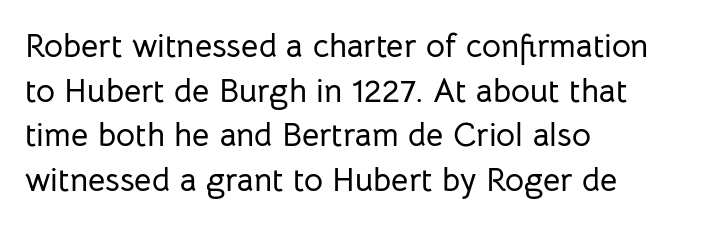
Descenders are the only things crossing below the line. These lines sit exactly where default settings would place them. Check where the strokes stop: nothing finishes them off — pure sans. Reading down the block, your eye returns to a fixed left position each line. This is roman type, the default non-slanted kind. Caption: standard tracking, unaltered.
